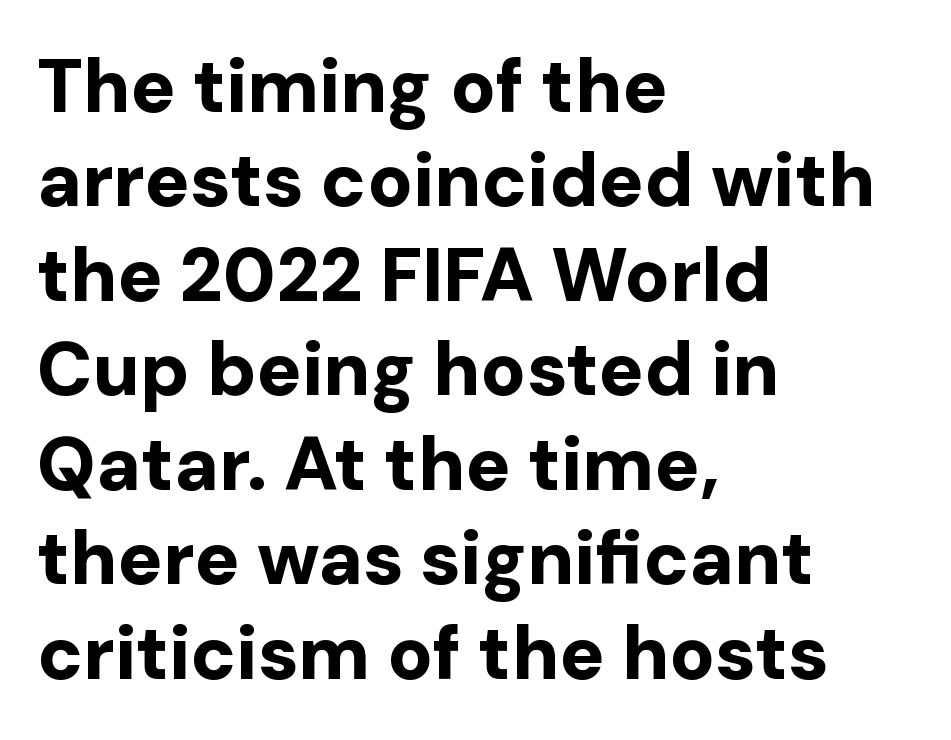
Every letter is thick-stroked: bold, no question. Each row of text sits above clean, open space. This sample keeps an unexceptional amount of space between lines. Varying glyph widths throughout — classic text-font behaviour. This is the regular roman posture of the typeface. Typeset ragged right — the left edge is the straight one.
